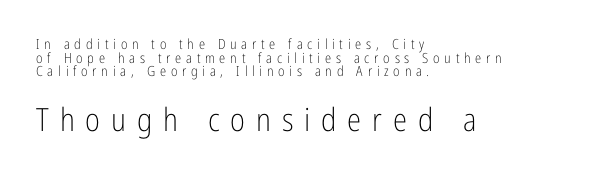
{"serif": "no", "italic": "no", "bold": "no", "weight": "light", "width": "condensed", "stroke_contrast": "low", "x_height": "medium", "monospaced": "no", "underline": "no", "align": "left", "line_spacing": "tight", "line_spacing_ratio": 0.98, "letter_spacing": "wide", "letter_spacing_em": 0.34, "larger_block": "second", "size_ratio": 2.29, "glyph_px": 32}
